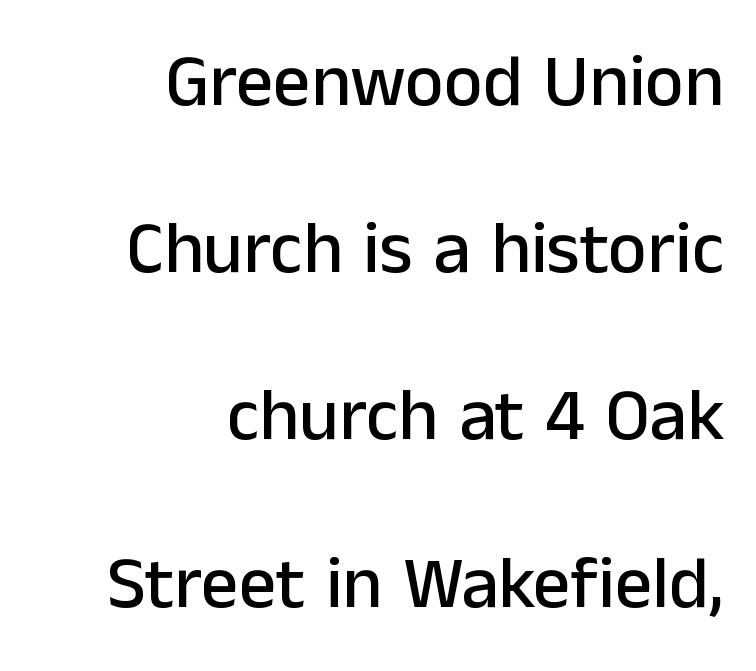
{"serif": "no", "italic": "no", "width": "normal", "stroke_contrast": "low", "x_height": "medium", "monospaced": "no", "underline": "no", "align": "right", "line_spacing": "loose", "line_spacing_ratio": 2.26, "letter_spacing": "normal", "letter_spacing_em": 0.0, "glyph_px": 74}
